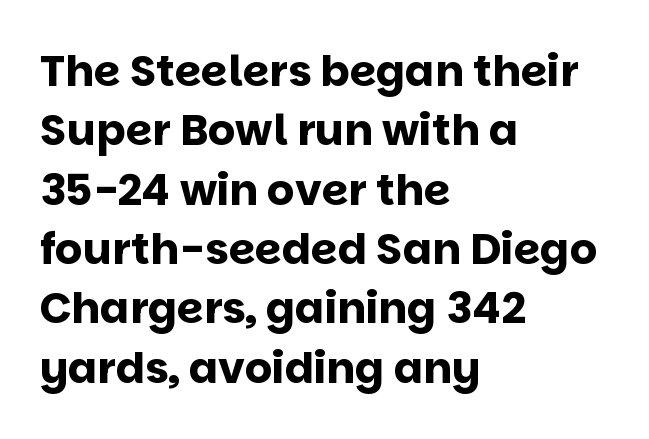
{"serif": "no", "italic": "no", "bold": "yes", "weight": "bold", "width": "normal", "stroke_contrast": "low", "x_height": "large", "monospaced": "no", "underline": "no", "align": "left", "line_spacing": "normal", "line_spacing_ratio": 1.38, "letter_spacing": "normal", "letter_spacing_em": 0.0, "glyph_px": 43}
